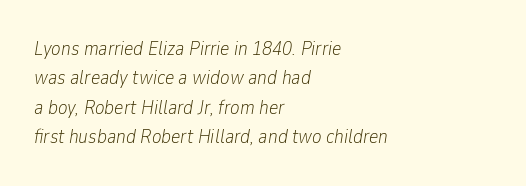
Letters have the restrained weight of plain body copy at most. Glyph-to-glyph distance matches everyday printed text. The glyphs look as if they've been sheared to an angle. Each line starts at the same left margin while the right side varies.
